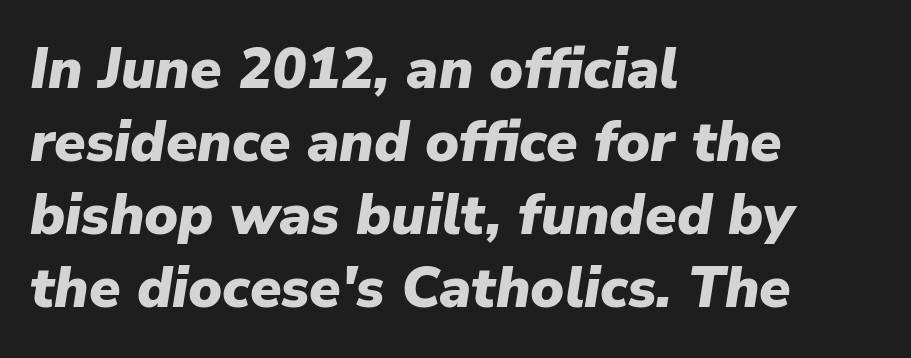
{"italic": "yes", "lean": "right", "slant_degrees": 9, "bold": "yes", "weight": "heavy", "width": "normal", "stroke_contrast": "low", "x_height": "medium", "monospaced": "no", "underline": "no", "align": "left", "line_spacing": "normal", "line_spacing_ratio": 1.28, "letter_spacing": "normal", "letter_spacing_em": 0.0, "glyph_px": 57}
